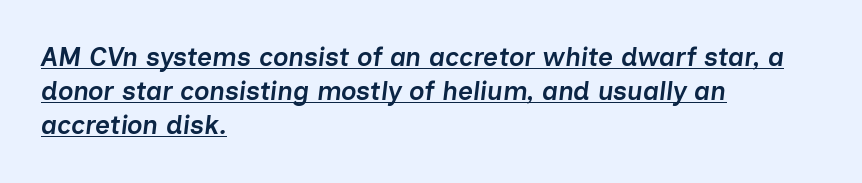
The image shows 26 px text type, italic (leaning right); set left-aligned, normal line spacing (1.31x), normal letter spacing, underlined.
